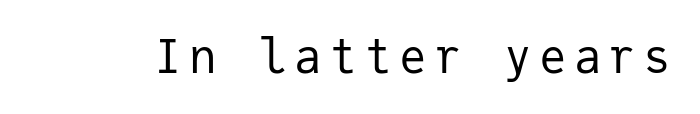
The image shows 46 px regular-weight sans-serif type, upright, monospaced; set not underlined; low stroke contrast and a medium x-height.
